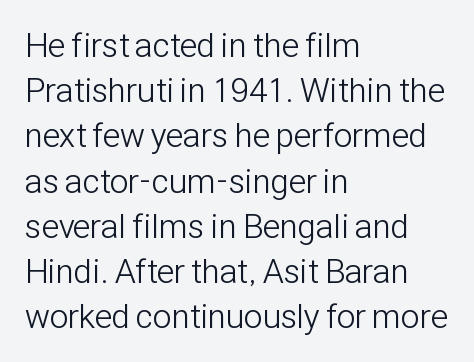
The image shows 34 px light, condensed sans-serif type, upright; set left-aligned, normal line spacing (1.33x), normal letter spacing, not underlined; low stroke contrast and a medium x-height.
